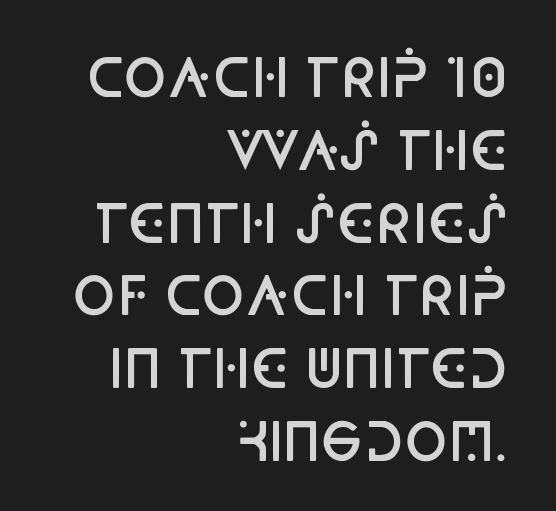
The image shows 52 px semibold, condensed sans-serif type, upright; set right-aligned, normal line spacing (1.4x), normal letter spacing, not underlined; low stroke contrast and a large x-height.
